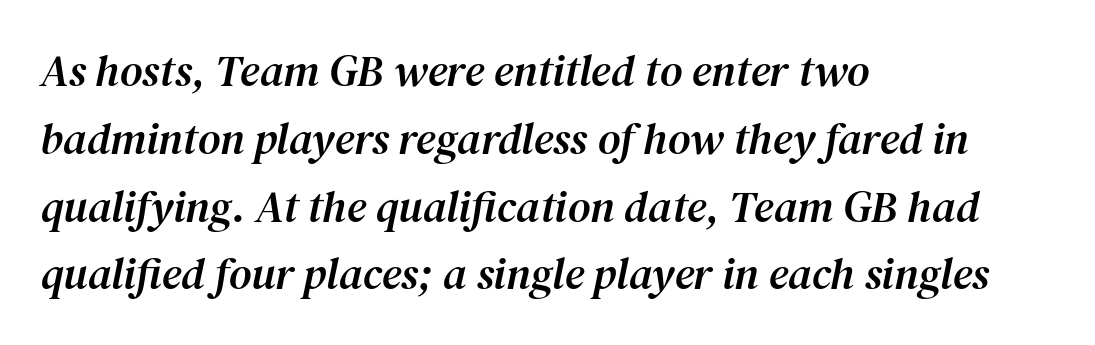
The image shows 44 px serif type, italic (leaning right); set left-aligned, normal line spacing (1.54x), normal letter spacing, not underlined; medium stroke contrast and a medium x-height.
